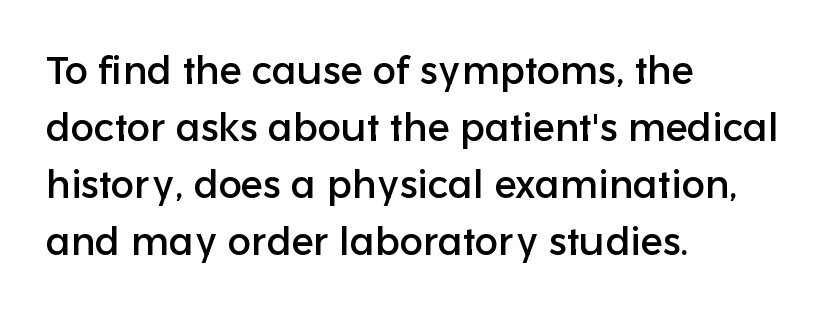
Q: Is the text italic (slanted)? A: No, it is upright.
Q: Is the typeface a serif or a sans-serif typeface? A: Sans-serif.
Q: Is the text underlined? A: No.
Q: How is the paragraph aligned? A: Left-aligned.
Q: Is the spacing between letters normal or unusually wide? A: Normal.
Q: Is the spacing between lines tight, normal or loose? A: Normal.
Q: Width (condensed, normal, or wide)? A: Normal.
Q: Stroke contrast? A: Low.
Q: x-height? A: Medium.
Q: Monospaced? A: No.
